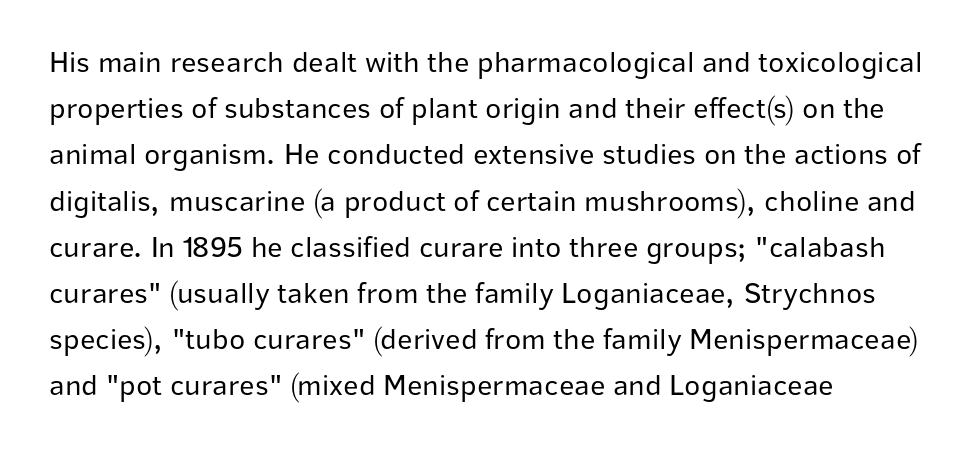
The image shows 30 px regular-weight sans-serif type, upright; set left-aligned, normal line spacing (1.54x), normal letter spacing, not underlined; low stroke contrast and a medium x-height.
